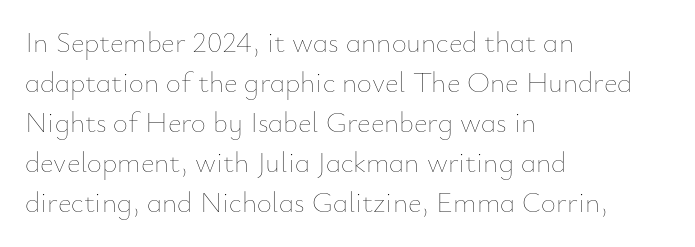
Q: Is the text bold? A: No.
Q: Is the text italic (slanted)? A: No, it is upright.
Q: Is the text underlined? A: No.
Q: How is the paragraph aligned? A: Left-aligned.
Q: Is the spacing between letters normal or unusually wide? A: Normal.
Q: Is the spacing between lines tight, normal or loose? A: Normal.
Q: Width (condensed, normal, or wide)? A: Normal.
Q: Stroke contrast? A: Low.
Q: x-height? A: Small.
Q: Monospaced? A: No.
